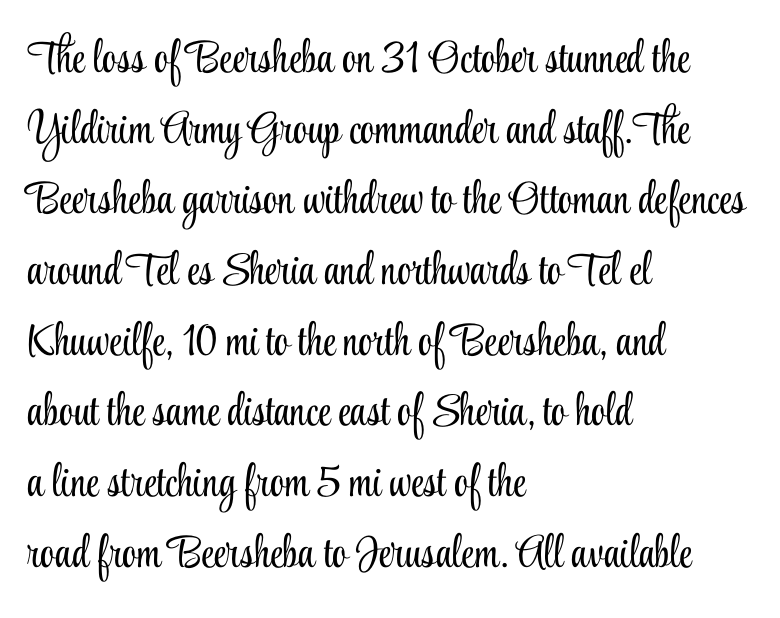
Q: Is the text bold? A: No.
Q: Is the text italic (slanted)? A: Yes.
Q: Is the typeface a serif or a sans-serif typeface? A: Serif.
Q: Is the text underlined? A: No.
Q: How is the paragraph aligned? A: Left-aligned.
Q: Is the spacing between letters normal or unusually wide? A: Normal.
Q: Is the spacing between lines tight, normal or loose? A: Normal.
Q: Width (condensed, normal, or wide)? A: Condensed.
Q: Stroke contrast? A: Low.
Q: x-height? A: Small.
Q: Monospaced? A: No.
